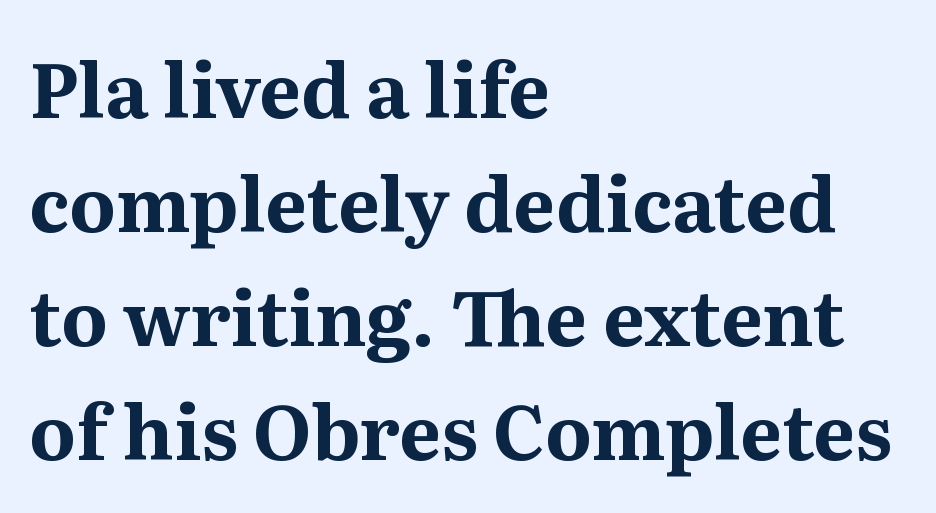
The image shows 75 px bold serif type, upright; set left-aligned, normal line spacing (1.52x), normal letter spacing, not underlined; medium stroke contrast and a medium x-height.
